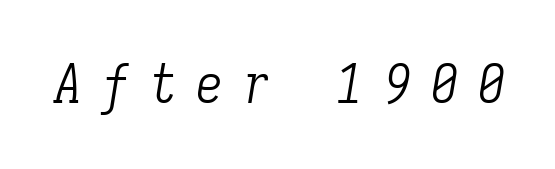
Q: Is the text bold? A: No.
Q: Is the text italic (slanted)? A: Yes, it leans right by about 9 degrees.
Q: Is the typeface a serif or a sans-serif typeface? A: Serif.
Q: Is the text underlined? A: No.
Q: Is the spacing between letters normal or unusually wide? A: Unusually wide.
Q: Width (condensed, normal, or wide)? A: Condensed.
Q: Stroke contrast? A: Low.
Q: x-height? A: Medium.
Q: Monospaced? A: Yes.
